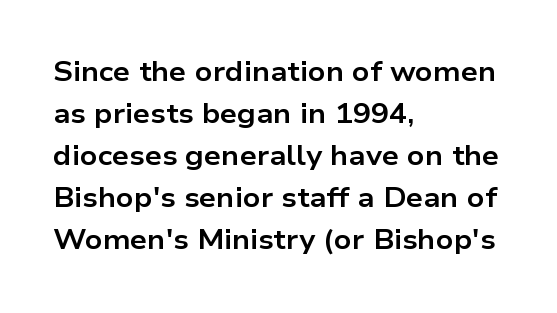
The image shows 27 px bold type, upright; set left-aligned, normal line spacing (1.56x), normal letter spacing, not underlined.
